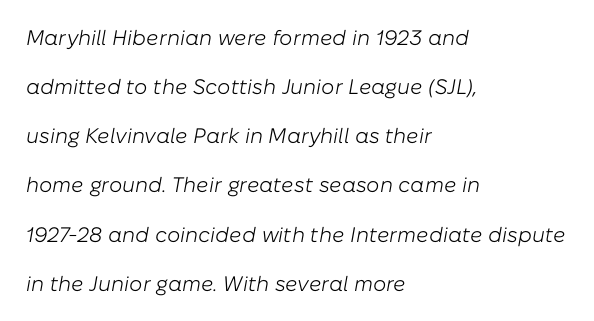
The image shows 21 px text type, italic (leaning right); set left-aligned, loose line spacing (2.34x), normal letter spacing, not underlined.
